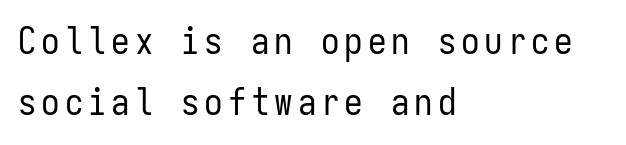
The image shows 37 px regular-weight, condensed sans-serif type, upright, monospaced; set left-aligned, normal line spacing (1.66x), not underlined; low stroke contrast and a medium x-height.
